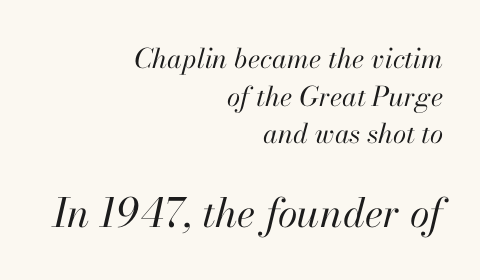
The image shows 40 px regular-weight type, italic (leaning right); set right-aligned, normal line spacing (1.39x), normal letter spacing, not underlined; the second (bottom) block is 1.48x larger; high stroke contrast and a small x-height.
